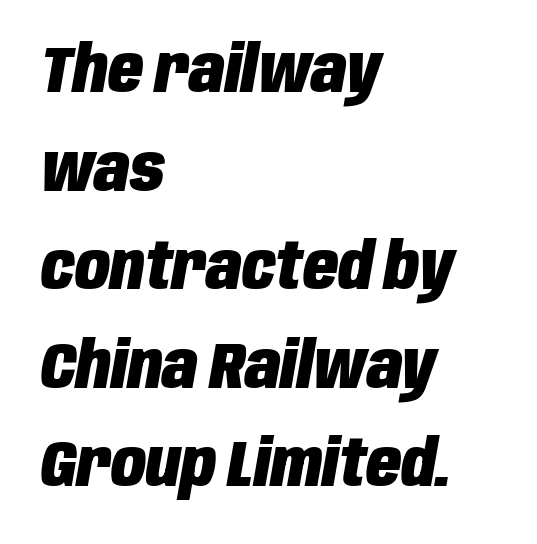
{"italic": "yes", "lean": "right", "slant_degrees": 10, "bold": "yes", "weight": "heavy", "width": "condensed", "stroke_contrast": "low", "x_height": "large", "monospaced": "no", "underline": "no", "align": "left", "line_spacing": "normal", "line_spacing_ratio": 1.54, "letter_spacing": "normal", "letter_spacing_em": 0.0, "glyph_px": 64}
